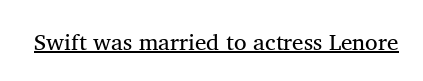
Students, observe the line beneath the letters — that is underlining. You can tell it's not italic because the verticals are truly vertical. Stems here are at most as thick as an everyday book face. Between one letter and the next there's only the usual sliver of space.
